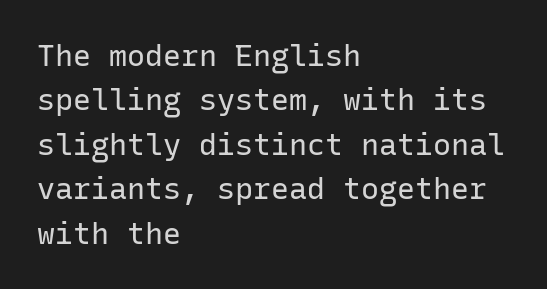
{"serif": "no", "italic": "no", "bold": "no", "weight": "regular", "width": "normal", "stroke_contrast": "low", "x_height": "medium", "monospaced": "yes", "underline": "no", "align": "left", "line_spacing": "normal", "line_spacing_ratio": 1.48, "letter_spacing": "normal", "letter_spacing_em": 0.0, "glyph_px": 30}
